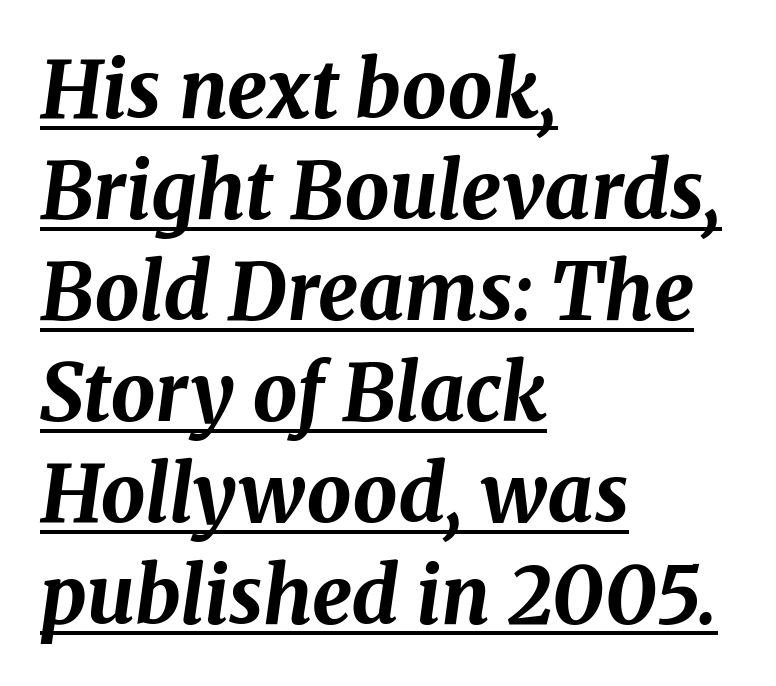
{"italic": "yes", "lean": "right", "slant_degrees": 8, "bold": "yes", "weight": "bold", "width": "normal", "stroke_contrast": "medium", "x_height": "medium", "monospaced": "no", "underline": "yes", "align": "left", "line_spacing": "normal", "line_spacing_ratio": 1.28, "letter_spacing": "normal", "letter_spacing_em": 0.0, "glyph_px": 79}
